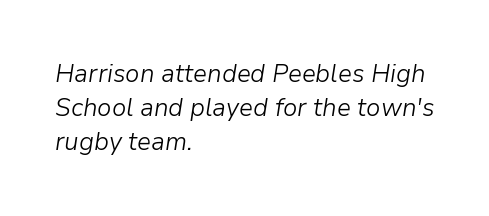
{"italic": "yes", "lean": "right", "slant_degrees": 9, "bold": "no", "underline": "no", "align": "left", "line_spacing": "normal", "line_spacing_ratio": 1.31, "letter_spacing": "normal", "letter_spacing_em": 0.0, "glyph_px": 26}
